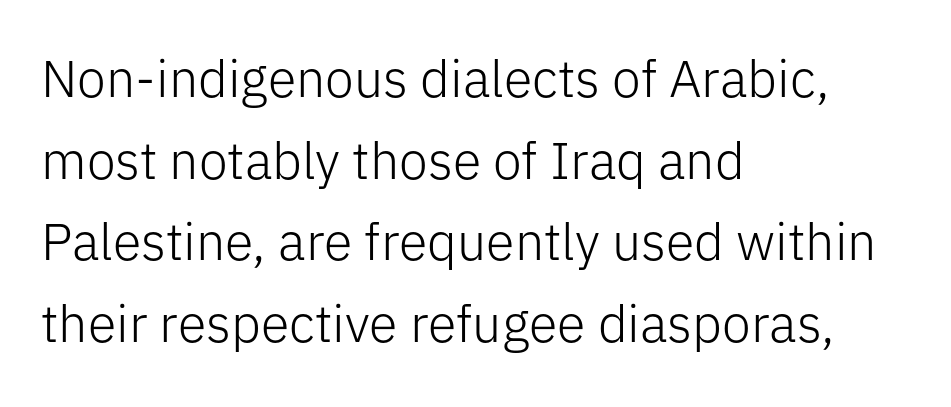
Q: Is the text bold? A: No.
Q: Is the text italic (slanted)? A: No, it is upright.
Q: Is the typeface a serif or a sans-serif typeface? A: Sans-serif.
Q: Is the text underlined? A: No.
Q: How is the paragraph aligned? A: Left-aligned.
Q: Is the spacing between letters normal or unusually wide? A: Normal.
Q: Is the spacing between lines tight, normal or loose? A: Normal.
Q: Width (condensed, normal, or wide)? A: Normal.
Q: Stroke contrast? A: Low.
Q: x-height? A: Medium.
Q: Monospaced? A: No.
